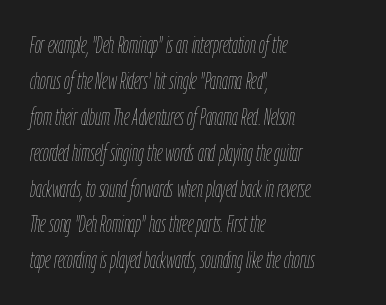
The face used here has a pronounced slope to its letters. The cut favours lightness, reaching ordinary text weight at its darkest. One-word summary of the alignment: left. These lines sit exactly where default settings would place them. Descenders are the only things crossing below the line. Characters follow at the spacing the type designer built in.
